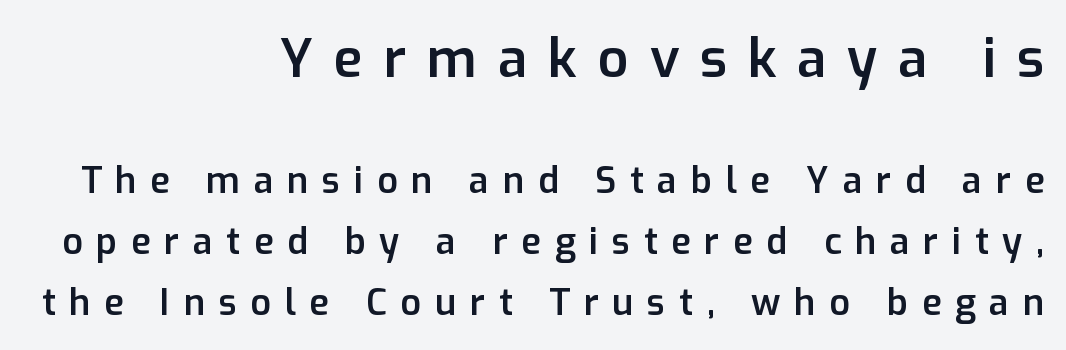
Think of a printed novel: that variable character pitch is what you see here. Honestly, the letter spacing is so wide it's the main thing you notice. A typesetter would label this face a sans. Type size steps down from the first block to the second.
